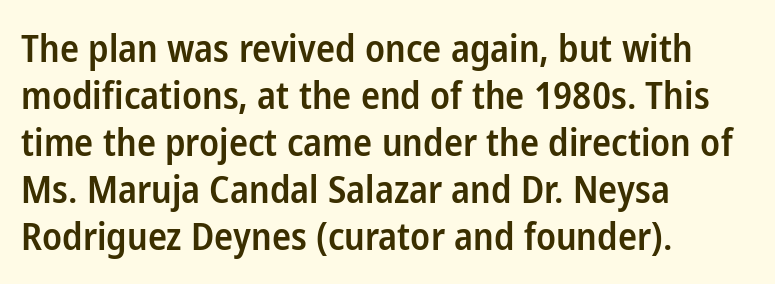
{"serif": "no", "italic": "no", "bold": "semi", "weight": "semibold", "width": "condensed", "stroke_contrast": "low", "x_height": "medium", "monospaced": "no", "underline": "no", "align": "left", "line_spacing_ratio": 1.24, "letter_spacing": "normal", "letter_spacing_em": 0.0, "glyph_px": 38}
